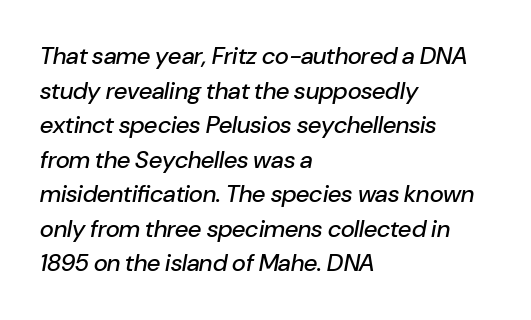
Q: Is the text italic (slanted)? A: Yes, it leans right by about 10 degrees.
Q: Is the text underlined? A: No.
Q: How is the paragraph aligned? A: Left-aligned.
Q: Is the spacing between letters normal or unusually wide? A: Normal.
Q: Is the spacing between lines tight, normal or loose? A: Normal.
